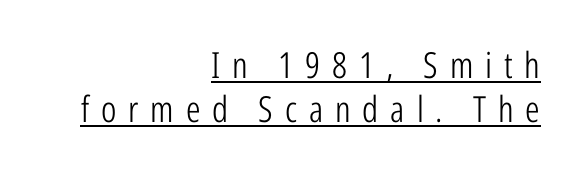
Q: Is the text bold? A: No.
Q: Is the text italic (slanted)? A: No, it is upright.
Q: Is the typeface a serif or a sans-serif typeface? A: Sans-serif.
Q: Is the text underlined? A: Yes.
Q: How is the paragraph aligned? A: Right-aligned.
Q: Is the spacing between letters normal or unusually wide? A: Unusually wide.
Q: Width (condensed, normal, or wide)? A: Condensed.
Q: Stroke contrast? A: Low.
Q: x-height? A: Medium.
Q: Monospaced? A: No.
